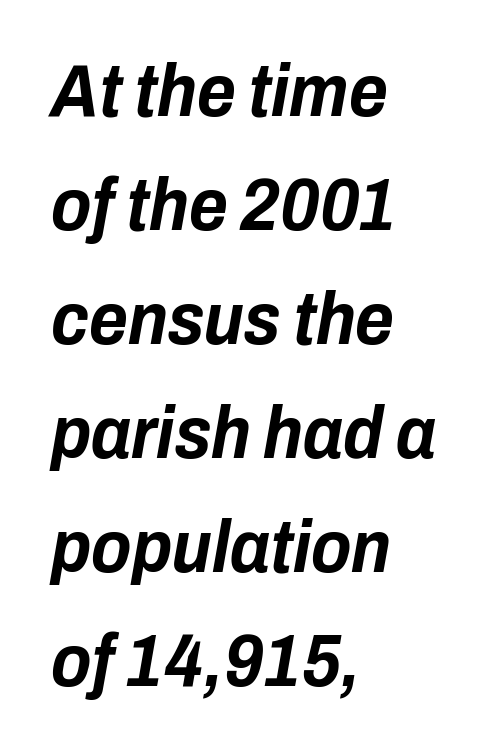
The image shows 74 px bold, condensed type, italic (leaning right); set left-aligned, normal line spacing (1.54x), normal letter spacing, not underlined; low stroke contrast and a medium x-height.
